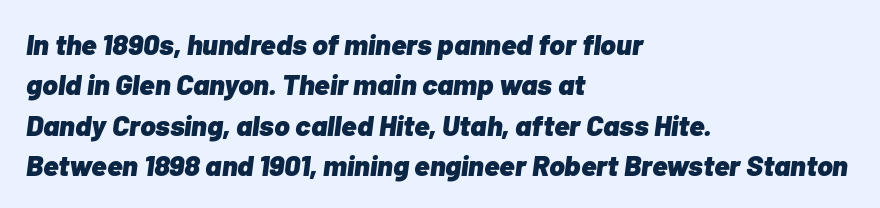
Q: Is the text bold? A: Yes.
Q: Is the text italic (slanted)? A: Yes, it leans right by about 7 degrees.
Q: Is the text underlined? A: No.
Q: How is the paragraph aligned? A: Left-aligned.
Q: Is the spacing between letters normal or unusually wide? A: Normal.
Q: Is the spacing between lines tight, normal or loose? A: Normal.
Q: Width (condensed, normal, or wide)? A: Normal.
Q: Stroke contrast? A: Low.
Q: x-height? A: Medium.
Q: Monospaced? A: No.
